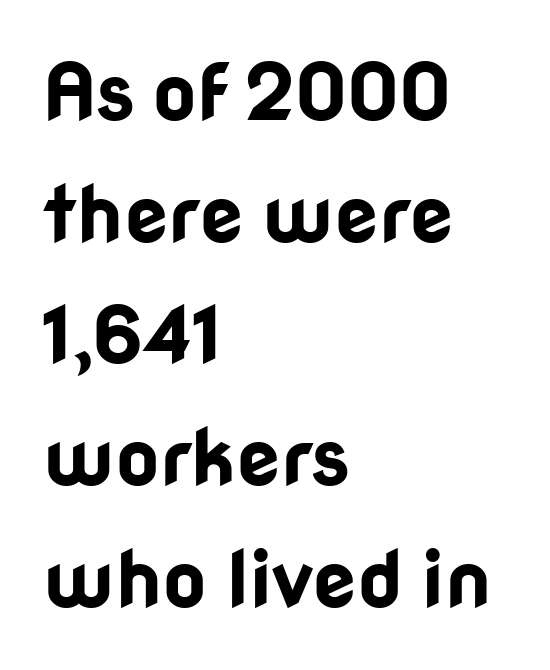
The image shows 78 px bold sans-serif type, upright; set left-aligned, normal line spacing (1.56x), normal letter spacing, not underlined; low stroke contrast and a medium x-height.
